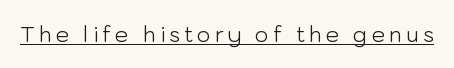
{"italic": "no", "bold": "no", "underline": "yes", "letter_spacing": "wide", "letter_spacing_em": 0.2, "glyph_px": 21}
